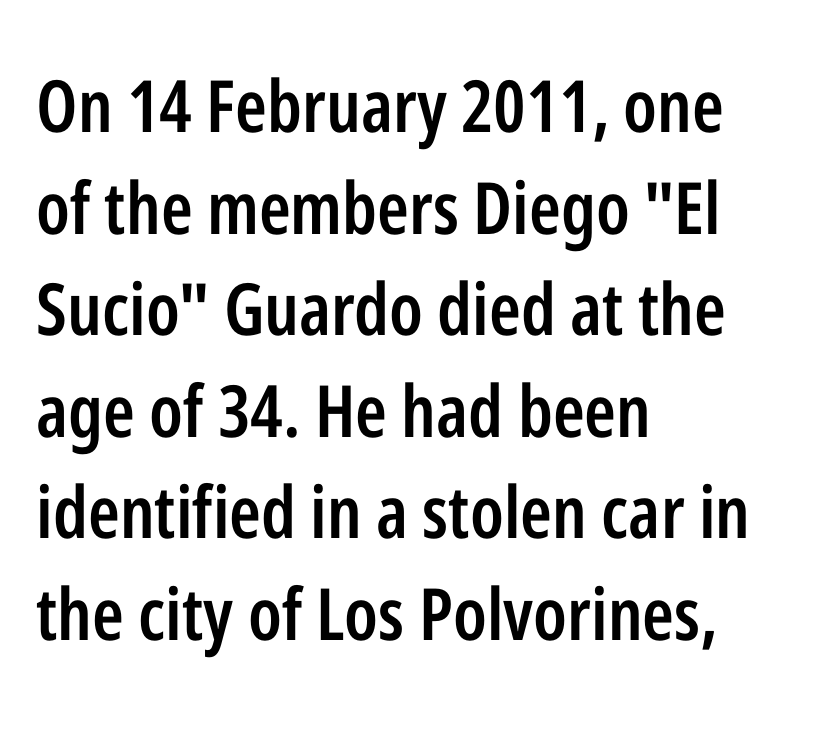
A typesetter would label this face a sans. Casual observation: everything's shoved over to the left. The block of text has a typical density, with ordinary space between rows. Proportional: the letters do not fall into vertical columns. The space beneath each line is pristine and unruled.
